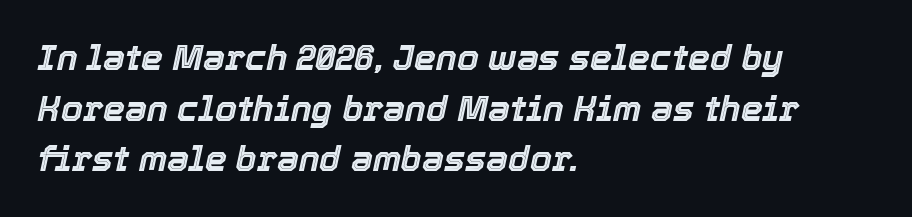
The image shows 35 px text type, italic (leaning right); set left-aligned, normal line spacing (1.45x), normal letter spacing, not underlined; a medium x-height.
